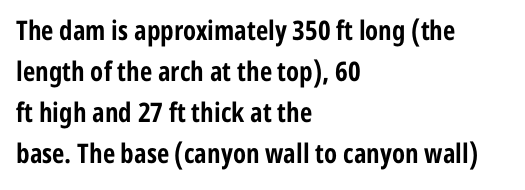
The image shows 27 px bold type, upright; set left-aligned, normal line spacing (1.52x), normal letter spacing, not underlined.
